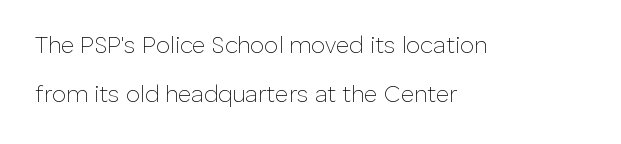
Q: Is the text bold? A: No.
Q: Is the text italic (slanted)? A: No, it is upright.
Q: Is the text underlined? A: No.
Q: How is the paragraph aligned? A: Left-aligned.
Q: Is the spacing between letters normal or unusually wide? A: Normal.
Q: Is the spacing between lines tight, normal or loose? A: Loose.
